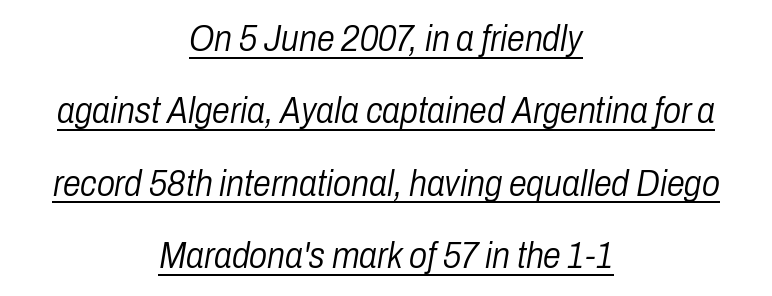
Q: Is the text bold? A: No.
Q: Is the text italic (slanted)? A: Yes, it leans right by about 10 degrees.
Q: Is the text underlined? A: Yes.
Q: How is the paragraph aligned? A: Centered.
Q: Is the spacing between letters normal or unusually wide? A: Normal.
Q: Is the spacing between lines tight, normal or loose? A: Loose.
Q: Width (condensed, normal, or wide)? A: Condensed.
Q: Stroke contrast? A: Low.
Q: x-height? A: Medium.
Q: Monospaced? A: No.
